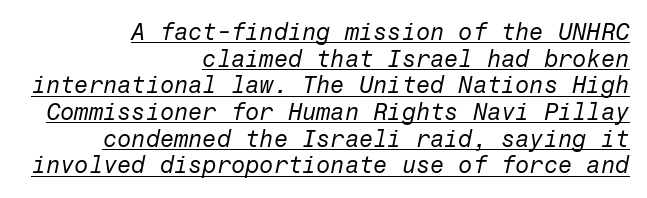
The image shows 23 px text type, italic (leaning right); set right-aligned, line spacing 1.16x, normal letter spacing, underlined.
